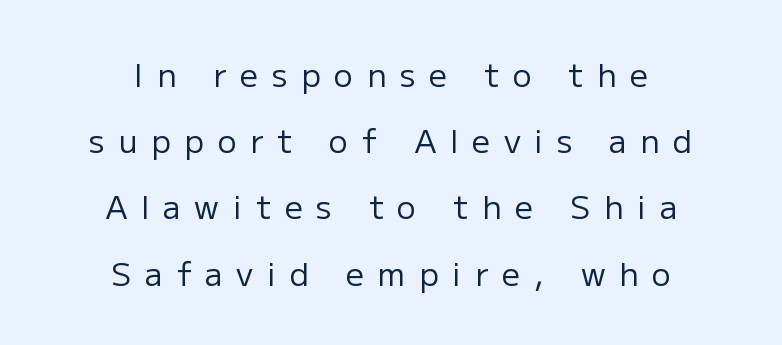
The image shows 32 px regular-weight sans-serif type, upright; set centered, loose line spacing (2.07x), unusually wide letter spacing (+0.43 em), not underlined; low stroke contrast and a medium x-height.
